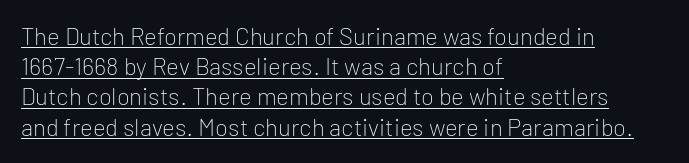
Interline gaps are of average width in this sample. The letterforms sit at book weight or below. Notice how the passage keeps a crisp vertical edge on the left only. Caption: lettering with a line underneath.
